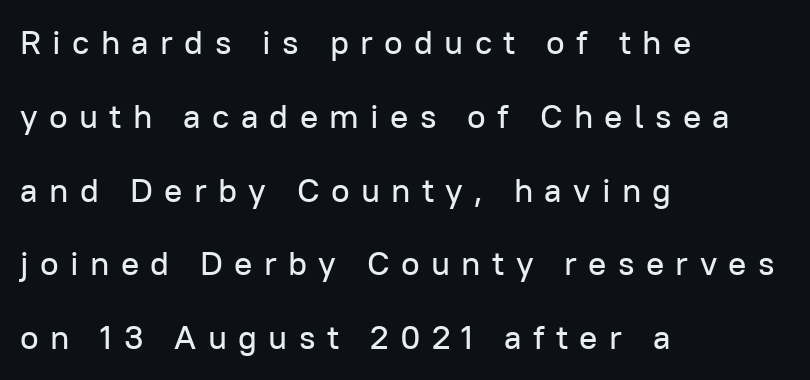
The image shows 34 px sans-serif type, upright; set left-aligned, loose line spacing (2.17x), unusually wide letter spacing (+0.33 em), not underlined; low stroke contrast and a medium x-height.
